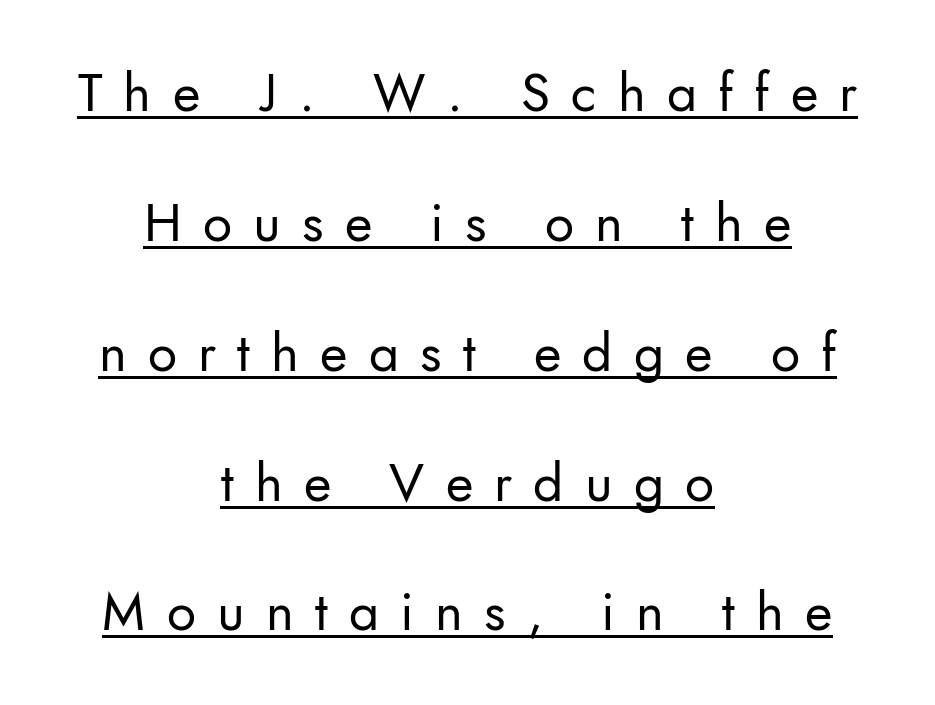
Q: Is the text bold? A: No.
Q: Is the text italic (slanted)? A: No, it is upright.
Q: Is the typeface a serif or a sans-serif typeface? A: Sans-serif.
Q: Is the text underlined? A: Yes.
Q: How is the paragraph aligned? A: Centered.
Q: Is the spacing between letters normal or unusually wide? A: Unusually wide.
Q: Is the spacing between lines tight, normal or loose? A: Loose.
Q: Width (condensed, normal, or wide)? A: Normal.
Q: Stroke contrast? A: Low.
Q: x-height? A: Small.
Q: Monospaced? A: No.
